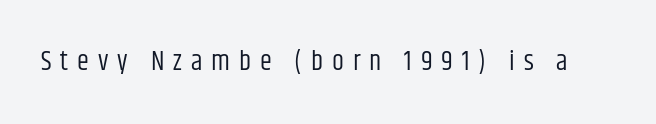
Rule under the text: the space is simply empty. The face used here is rendered with a markedly widened letterfit. Does the lettering tilt? It doesn't — this is upright. Letters have the restrained weight of plain body copy at most.
